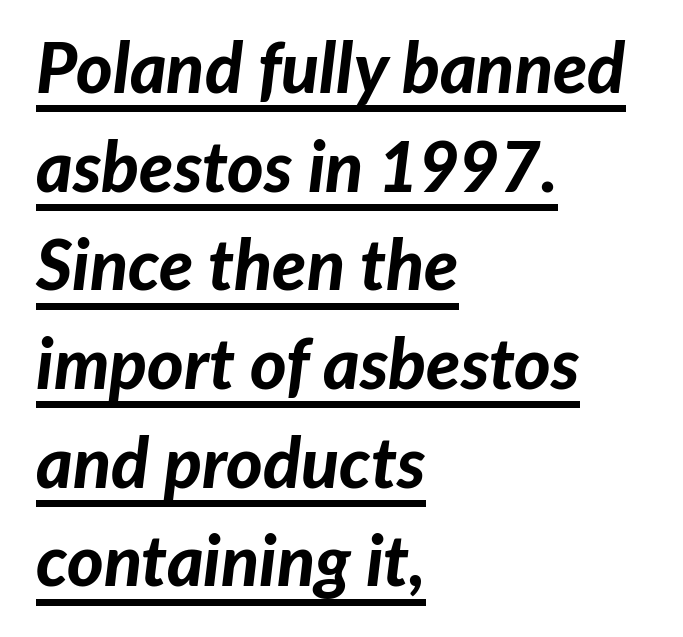
Q: Is the text bold? A: Yes.
Q: Is the text italic (slanted)? A: Yes, it leans right by about 7 degrees.
Q: Is the text underlined? A: Yes.
Q: How is the paragraph aligned? A: Left-aligned.
Q: Is the spacing between letters normal or unusually wide? A: Normal.
Q: Is the spacing between lines tight, normal or loose? A: Normal.
Q: Width (condensed, normal, or wide)? A: Normal.
Q: Stroke contrast? A: Low.
Q: x-height? A: Medium.
Q: Monospaced? A: No.
